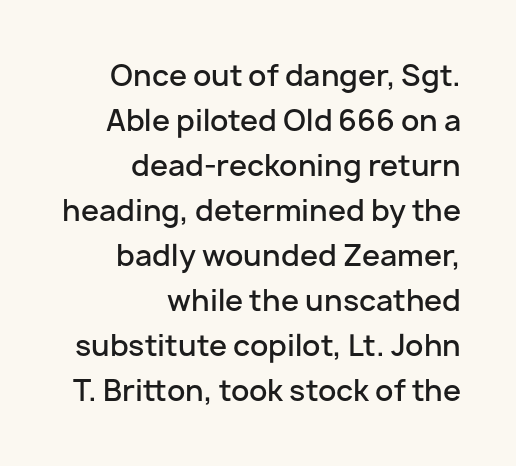
The image shows 29 px semibold sans-serif type, upright; set right-aligned, normal line spacing (1.55x), normal letter spacing, not underlined; low stroke contrast and a medium x-height.
